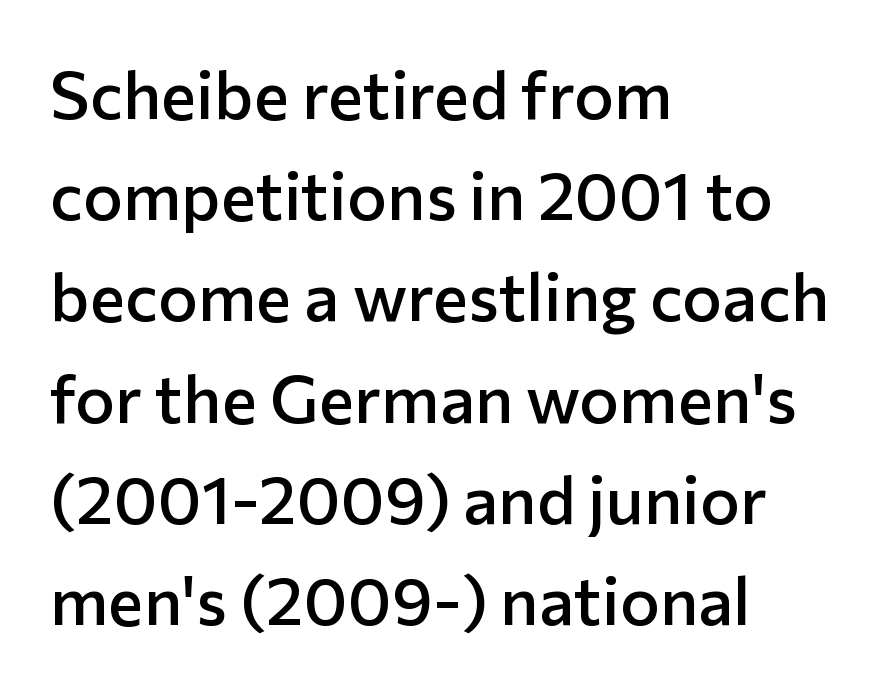
The image shows 67 px semibold sans-serif type, upright; set left-aligned, normal line spacing (1.51x), normal letter spacing, not underlined; low stroke contrast and a medium x-height.
